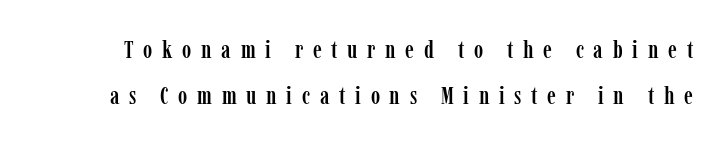
{"italic": "no", "underline": "no", "line_spacing_ratio": 1.84, "letter_spacing": "wide", "letter_spacing_em": 0.39, "glyph_px": 25}
